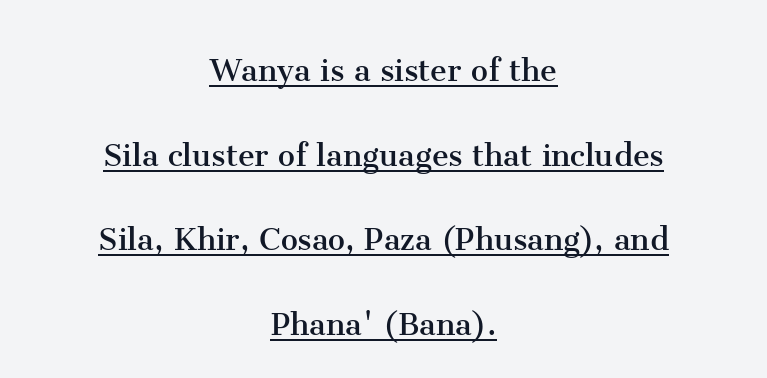
The image shows 38 px regular-weight serif type, upright; set centered, loose line spacing (2.23x), normal letter spacing, underlined; medium stroke contrast and a medium x-height.
